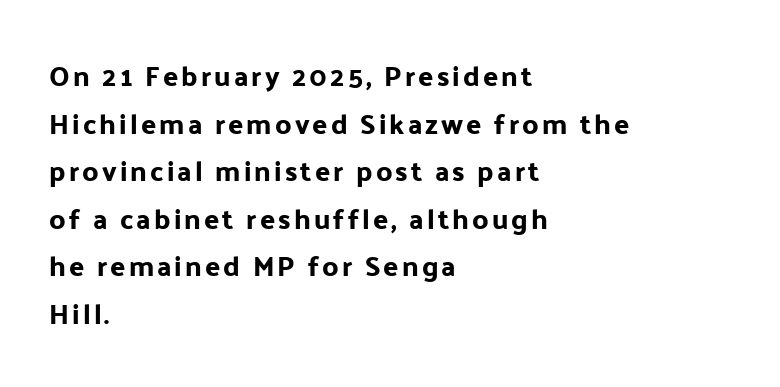
Q: Is the text italic (slanted)? A: No, it is upright.
Q: Is the typeface a serif or a sans-serif typeface? A: Sans-serif.
Q: Is the text underlined? A: No.
Q: How is the paragraph aligned? A: Left-aligned.
Q: Is the spacing between lines tight, normal or loose? A: Normal.
Q: Width (condensed, normal, or wide)? A: Normal.
Q: Stroke contrast? A: Low.
Q: x-height? A: Medium.
Q: Monospaced? A: No.
